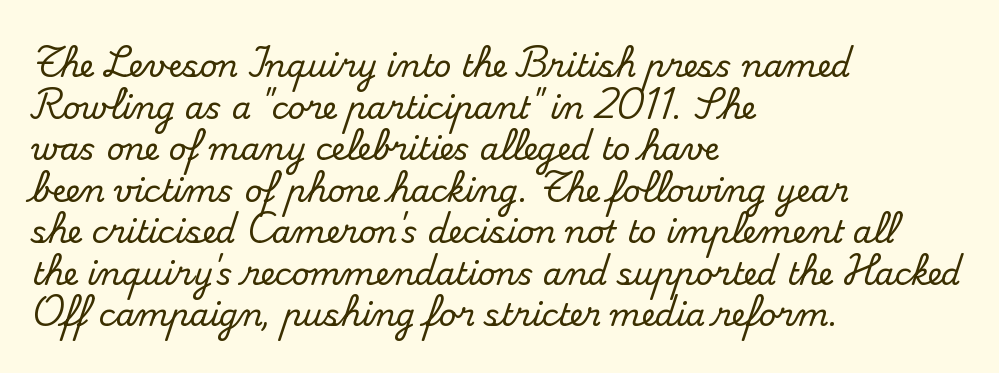
{"width": "normal", "stroke_contrast": "medium", "x_height": "small", "monospaced": "no", "underline": "no", "align": "left", "line_spacing": "normal", "line_spacing_ratio": 1.34, "letter_spacing": "normal", "letter_spacing_em": 0.0, "glyph_px": 31}
